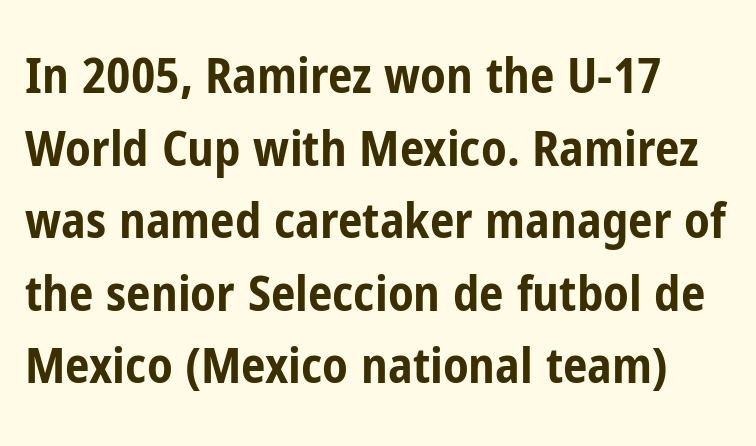
Q: Is the text bold? A: Yes.
Q: Is the text italic (slanted)? A: No, it is upright.
Q: Is the typeface a serif or a sans-serif typeface? A: Sans-serif.
Q: Is the text underlined? A: No.
Q: Is the spacing between letters normal or unusually wide? A: Normal.
Q: Is the spacing between lines tight, normal or loose? A: Normal.
Q: Width (condensed, normal, or wide)? A: Condensed.
Q: Stroke contrast? A: Low.
Q: x-height? A: Medium.
Q: Monospaced? A: No.
